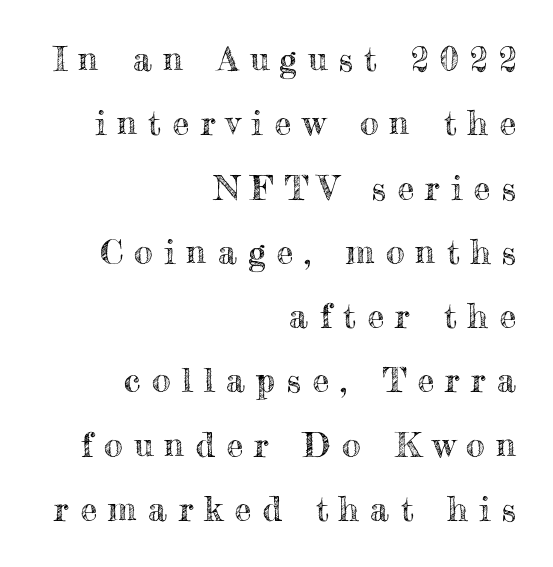
The image shows 34 px text type, upright; set right-aligned, line spacing 1.89x, unusually wide letter spacing (+0.33 em), not underlined; a small x-height.
